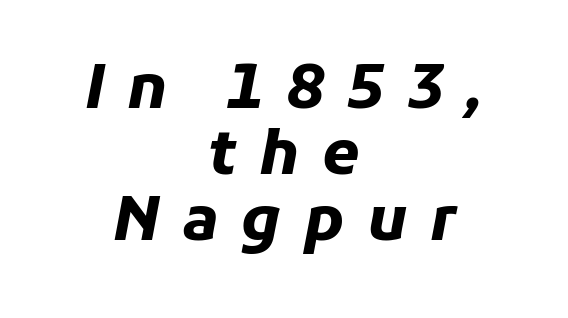
The image shows 60 px heavy type, italic (leaning right); set centered, tight line spacing (1.1x), unusually wide letter spacing (+0.38 em), not underlined; low stroke contrast and a medium x-height.
